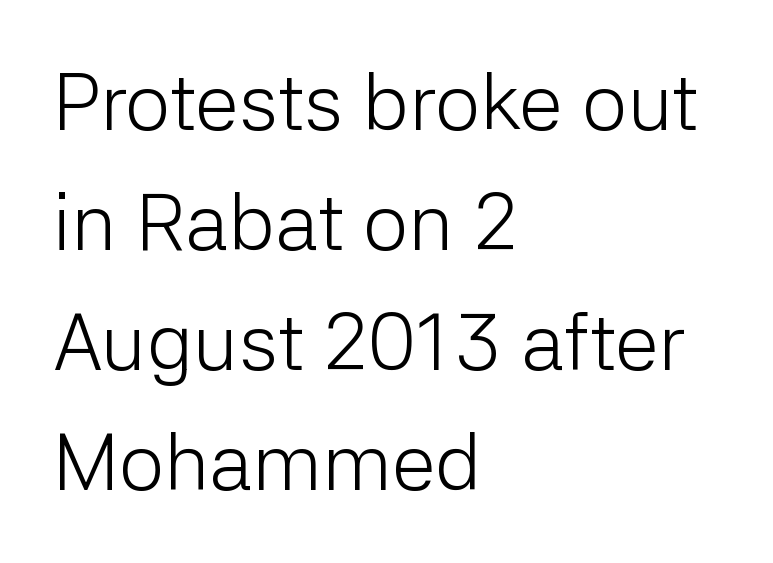
Q: Is the text bold? A: No.
Q: Is the text italic (slanted)? A: No, it is upright.
Q: Is the typeface a serif or a sans-serif typeface? A: Sans-serif.
Q: Is the text underlined? A: No.
Q: How is the paragraph aligned? A: Left-aligned.
Q: Is the spacing between letters normal or unusually wide? A: Normal.
Q: Is the spacing between lines tight, normal or loose? A: Normal.
Q: Width (condensed, normal, or wide)? A: Normal.
Q: Stroke contrast? A: Low.
Q: x-height? A: Medium.
Q: Monospaced? A: No.
